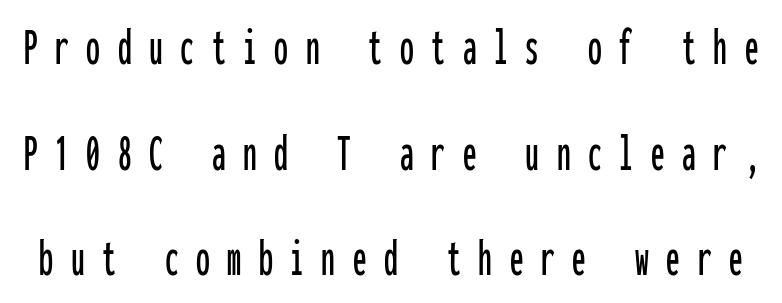
Q: Is the text italic (slanted)? A: No, it is upright.
Q: Is the typeface a serif or a sans-serif typeface? A: Sans-serif.
Q: Is the text underlined? A: No.
Q: Is the spacing between letters normal or unusually wide? A: Unusually wide.
Q: Is the spacing between lines tight, normal or loose? A: Loose.
Q: Width (condensed, normal, or wide)? A: Condensed.
Q: Stroke contrast? A: Low.
Q: x-height? A: Medium.
Q: Monospaced? A: Yes.
